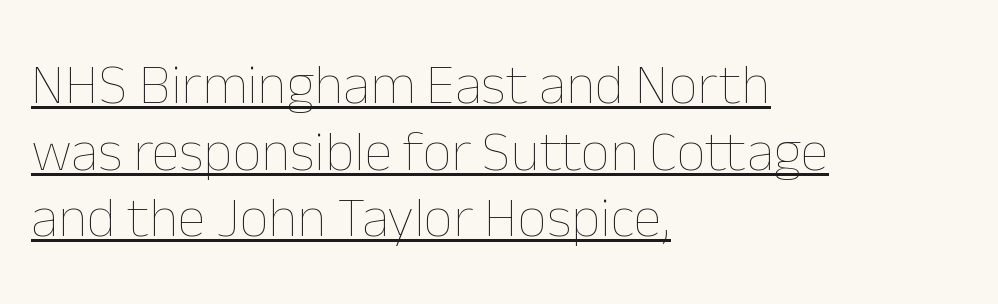
Q: Is the text bold? A: No.
Q: Is the text italic (slanted)? A: No, it is upright.
Q: Is the text underlined? A: Yes.
Q: How is the paragraph aligned? A: Left-aligned.
Q: Is the spacing between letters normal or unusually wide? A: Normal.
Q: Width (condensed, normal, or wide)? A: Normal.
Q: Stroke contrast? A: Low.
Q: x-height? A: Medium.
Q: Monospaced? A: No.
